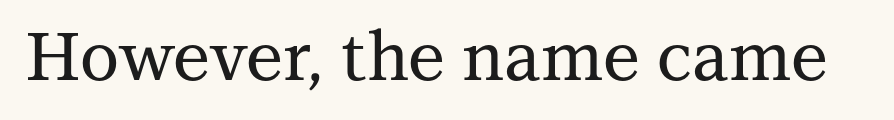
Are there feet on the stems? There are — it's a serif. The letterforms sit shoulder to shoulder at normal distance. Every stem runs plumb, perpendicular to the baseline. You could not count columns in this text — the font is proportionally spaced. Glance below the letters and you will spot only blank space.
